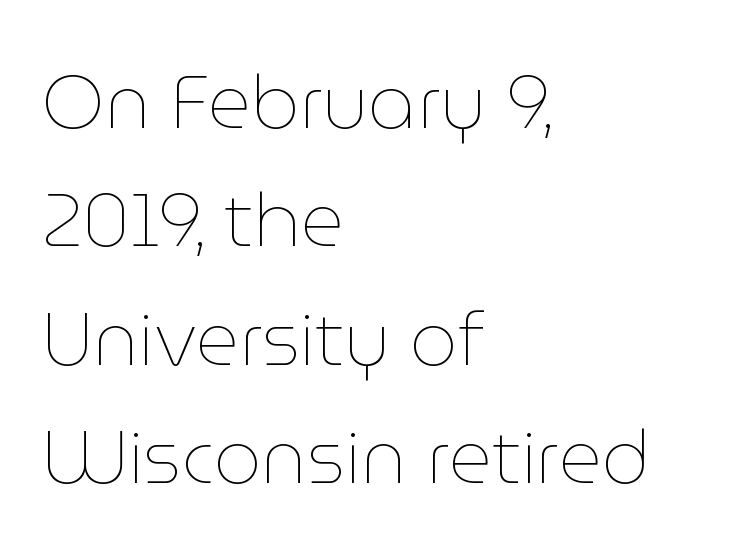
The image shows 75 px thin type, upright; set left-aligned, normal line spacing (1.58x), normal letter spacing, not underlined; low stroke contrast and a medium x-height.
